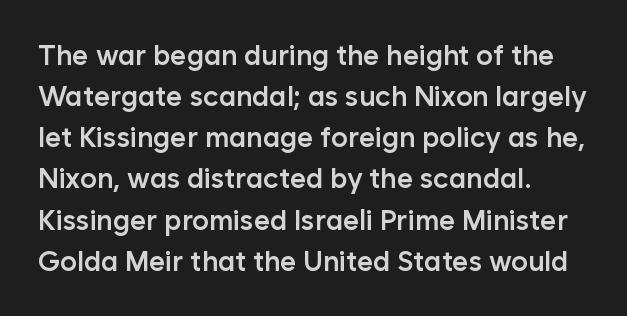
Q: Is the text bold? A: Semi-bold.
Q: Is the text italic (slanted)? A: No, it is upright.
Q: Is the typeface a serif or a sans-serif typeface? A: Sans-serif.
Q: Is the text underlined? A: No.
Q: How is the paragraph aligned? A: Left-aligned.
Q: Is the spacing between letters normal or unusually wide? A: Normal.
Q: Is the spacing between lines tight, normal or loose? A: Normal.
Q: Width (condensed, normal, or wide)? A: Normal.
Q: Stroke contrast? A: Low.
Q: x-height? A: Medium.
Q: Monospaced? A: No.
